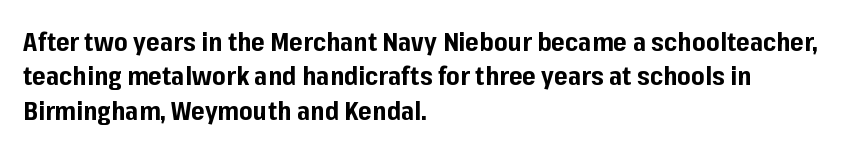
The image shows 26 px bold type, upright; set left-aligned, normal line spacing (1.32x), normal letter spacing, not underlined.
